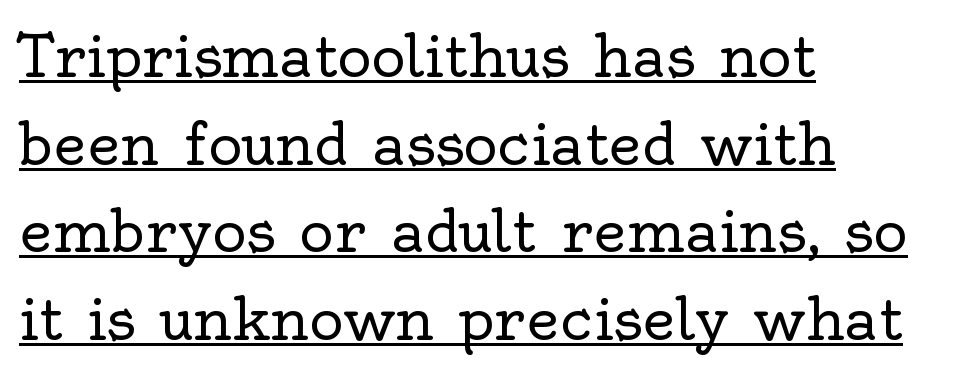
{"serif": "yes", "italic": "no", "bold": "no", "weight": "regular", "width": "normal", "x_height": "small", "monospaced": "no", "underline": "yes", "align": "left", "line_spacing": "normal", "line_spacing_ratio": 1.51, "letter_spacing": "normal", "letter_spacing_em": 0.0, "glyph_px": 58}
